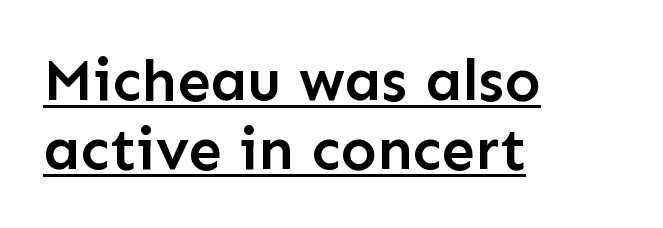
The image shows 60 px semibold sans-serif type, upright; set left-aligned, tight line spacing (1.15x), normal letter spacing, underlined; low stroke contrast and a medium x-height.
